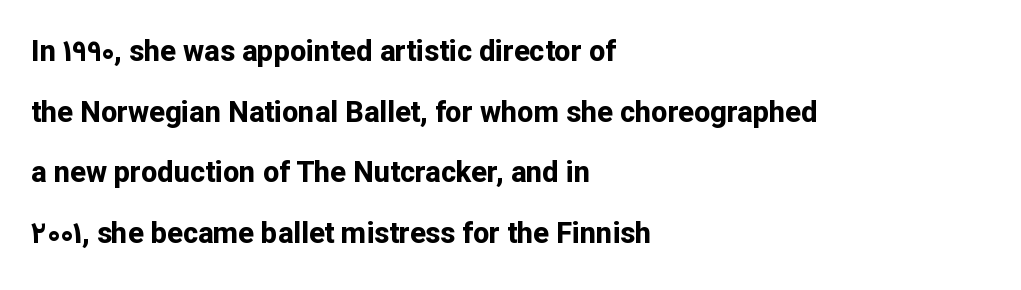
A typesetter would call this proportional, since set widths differ per character. Only glyphs here, with clear space below each row. Vertically, the passage feels expansive, rows floating well apart. Ordinary non-slanted type is in use. Weight: bold.
